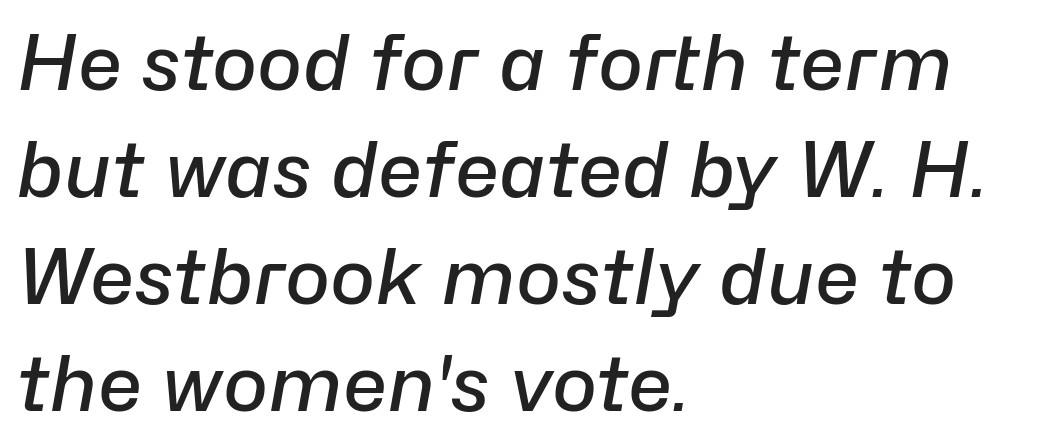
Q: Is the text bold? A: Semi-bold.
Q: Is the text italic (slanted)? A: Yes, it leans right by about 10 degrees.
Q: Is the text underlined? A: No.
Q: How is the paragraph aligned? A: Left-aligned.
Q: Is the spacing between letters normal or unusually wide? A: Normal.
Q: Is the spacing between lines tight, normal or loose? A: Normal.
Q: Width (condensed, normal, or wide)? A: Normal.
Q: Stroke contrast? A: Low.
Q: x-height? A: Medium.
Q: Monospaced? A: No.
